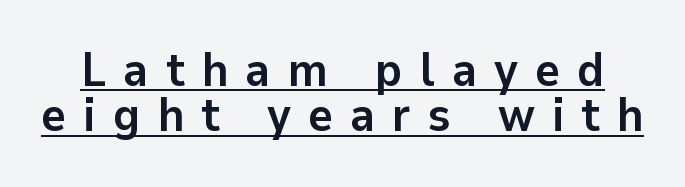
Closely set lines give the paragraph a compact silhouette. The rendering uses a bold face; every stroke is thick and dark. A typesetter would label this face a sans. You can see a thin bar hugging the bottom of the glyphs.
